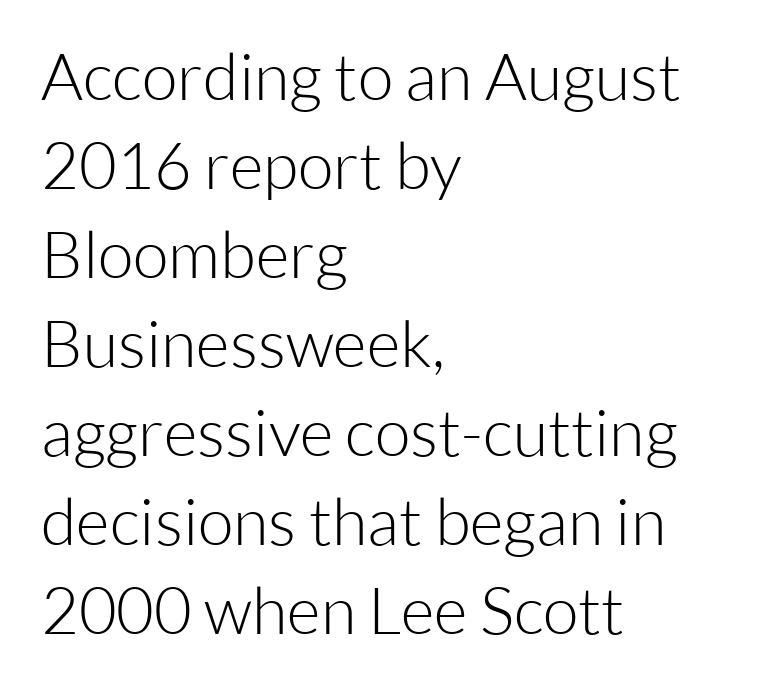
{"serif": "no", "italic": "no", "bold": "no", "weight": "light", "width": "normal", "stroke_contrast": "low", "x_height": "medium", "monospaced": "no", "underline": "no", "align": "left", "line_spacing": "normal", "line_spacing_ratio": 1.37, "letter_spacing": "normal", "letter_spacing_em": 0.0, "glyph_px": 65}
